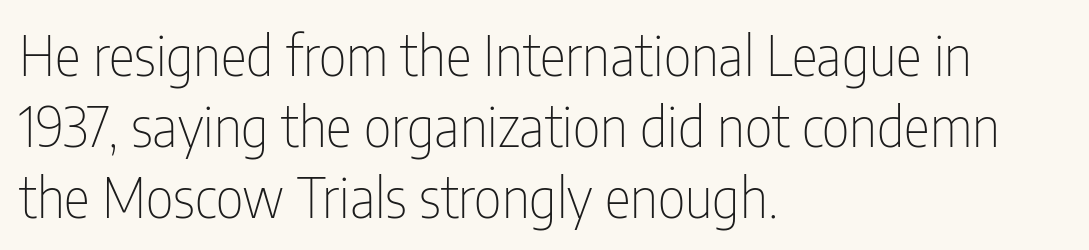
Q: Is the text bold? A: No.
Q: Is the text italic (slanted)? A: No, it is upright.
Q: Is the typeface a serif or a sans-serif typeface? A: Sans-serif.
Q: Is the text underlined? A: No.
Q: How is the paragraph aligned? A: Left-aligned.
Q: Is the spacing between letters normal or unusually wide? A: Normal.
Q: Is the spacing between lines tight, normal or loose? A: Normal.
Q: Width (condensed, normal, or wide)? A: Condensed.
Q: Stroke contrast? A: Low.
Q: x-height? A: Medium.
Q: Monospaced? A: No.
